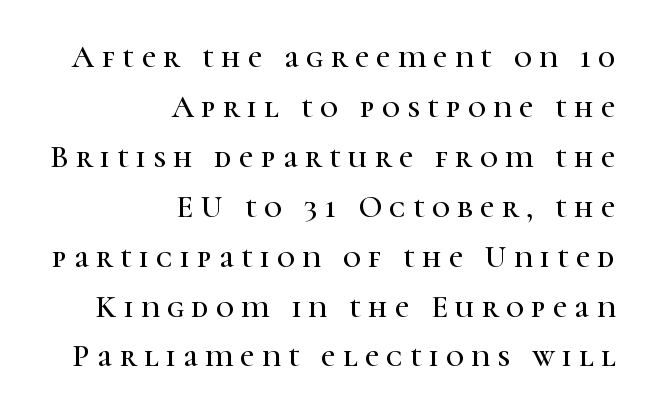
The image shows 31 px serif type, upright; set right-aligned, normal line spacing (1.61x), unusually wide letter spacing (+0.24 em), not underlined; high stroke contrast and a medium x-height.
